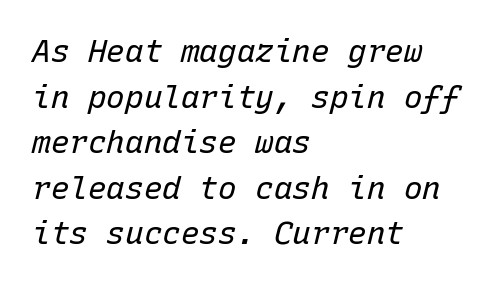
In terms of letterspacing, this is plain default setting. Is this a fixed-width face? Yes — each glyph sits in an identical cell. The face looks like a standard text weight, possibly lighter. Quick note: underline off. Yep, that's italic — everything's leaning.
